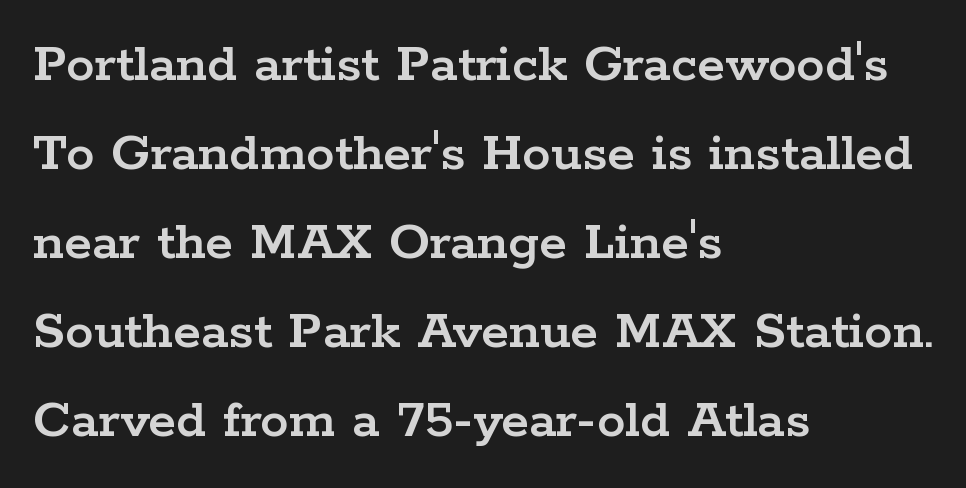
Here the designer chose a conventional face with non-uniform glyph widths. Vertical strokes here are truly vertical. The gap between lines stays unmarked. Line starts are locked; line ends wander. Glyph-to-glyph distance matches everyday printed text.
